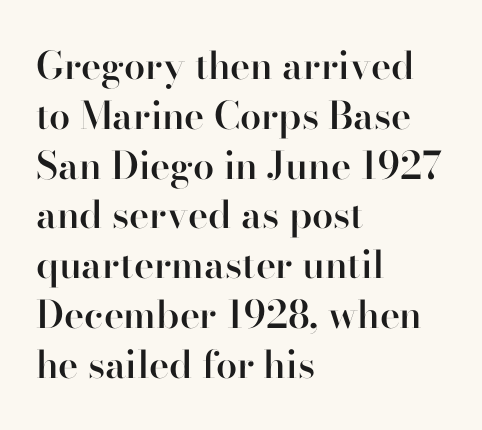
The image shows 38 px semibold serif type, upright; set left-aligned, normal line spacing (1.31x), normal letter spacing, not underlined; high stroke contrast and a small x-height.
